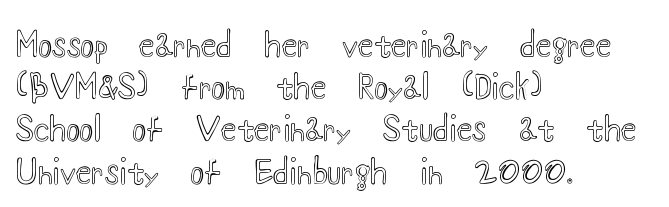
Is this a fixed-width face? No — the glyphs have proportional, varying widths. Anything drawn beneath the words? Only blank space. Vertically, the passage feels balanced, rows spaced as you'd expect. Posture: upright roman. A student would call this left alignment; a typographer would say flush left, rag right.
